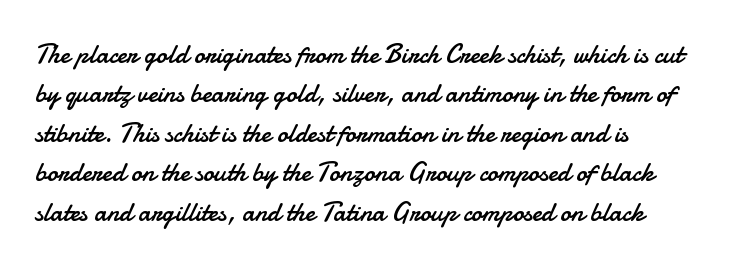
The image shows 27 px text type; set left-aligned, normal line spacing (1.46x), normal letter spacing, not underlined.
